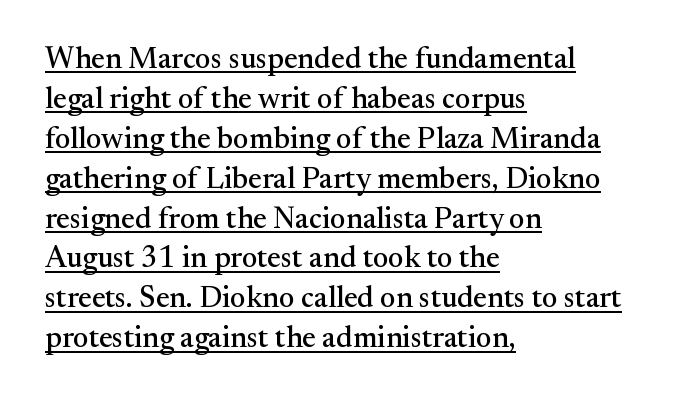
{"serif": "yes", "italic": "no", "width": "normal", "stroke_contrast": "medium", "x_height": "small", "monospaced": "no", "underline": "yes", "align": "left", "line_spacing": "normal", "line_spacing_ratio": 1.33, "letter_spacing": "normal", "letter_spacing_em": 0.0, "glyph_px": 30}
